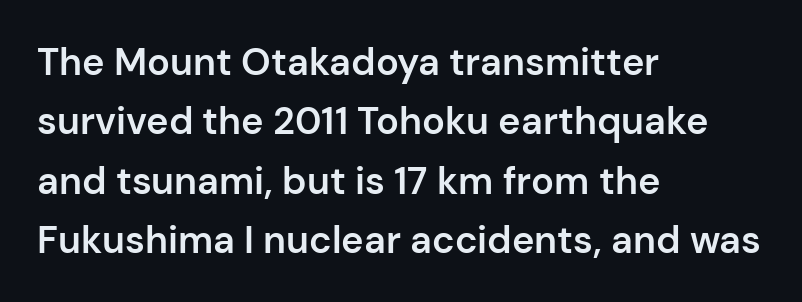
Caption: semibold face, moderately heavy strokes. Visually the block forms a straight wall on the left and a jagged coastline on the right. Notice how the stems are strictly vertical — no italics here. Look at the tracking — it's just the regular setting, nothing added. Think of a printed novel: that variable character pitch is what you see here.
